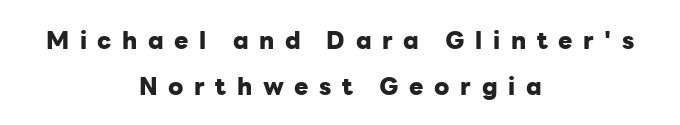
Tracking here is generous; glyphs stand well apart from one another. Line spacing here is loose. This sample is center-justified, so both line endings float freely. Underline: absent. I'd describe the lettering as bold — thick and assertive.
